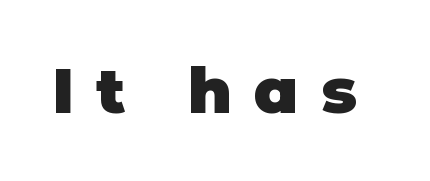
{"serif": "no", "italic": "no", "bold": "yes", "weight": "heavy", "width": "normal", "stroke_contrast": "low", "x_height": "large", "monospaced": "no", "underline": "no", "letter_spacing": "wide", "letter_spacing_em": 0.35, "glyph_px": 63}
